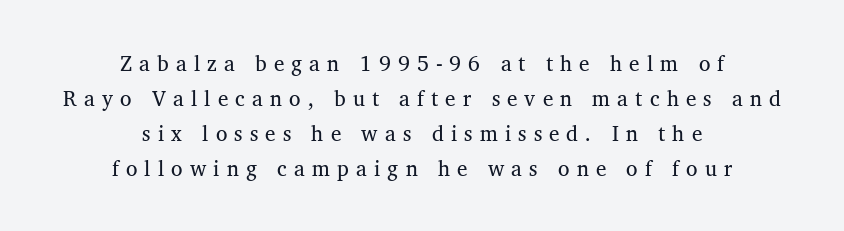
Q: Is the text bold? A: No.
Q: Is the text italic (slanted)? A: No, it is upright.
Q: Is the text underlined? A: No.
Q: How is the paragraph aligned? A: Centered.
Q: Is the spacing between letters normal or unusually wide? A: Unusually wide.
Q: Is the spacing between lines tight, normal or loose? A: Normal.
